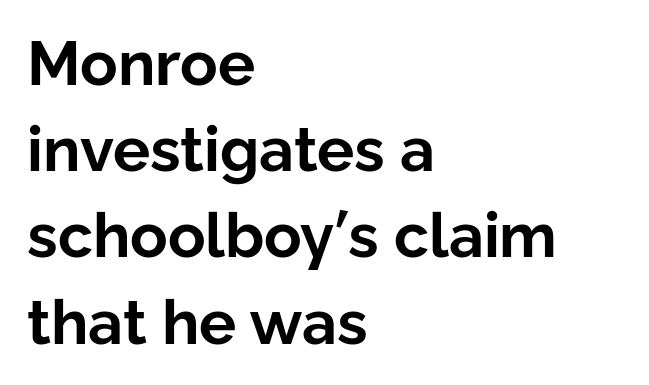
Note the varied advance widths — an 'i' is clearly narrower than an 'm'. The font's upright variant was chosen for this text. Tracking here is standard; glyphs follow each other at the usual distance. Type style note: lacks serifs. Leading matches the norm, producing a regular column.
